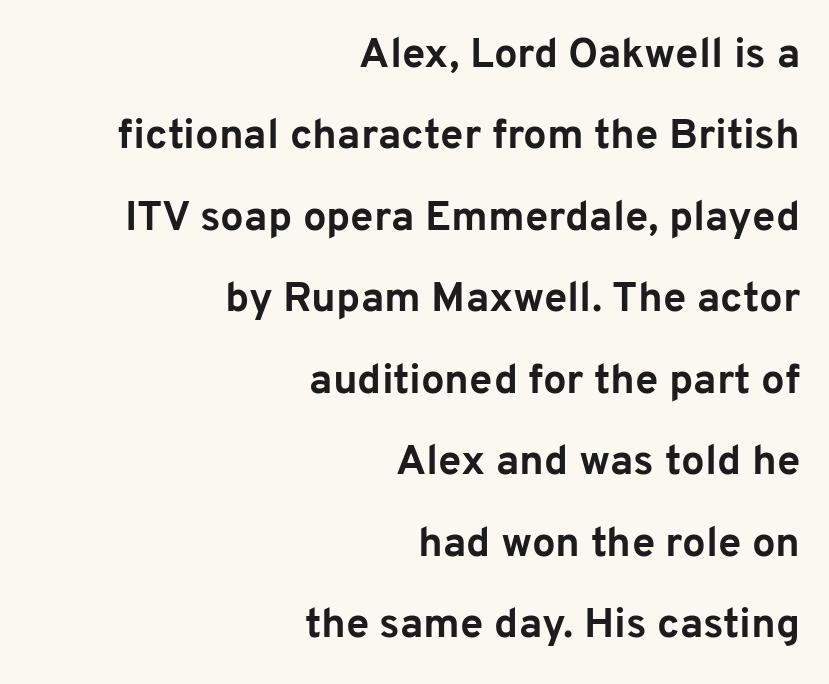
Q: Is the text bold? A: Yes.
Q: Is the text italic (slanted)? A: No, it is upright.
Q: Is the typeface a serif or a sans-serif typeface? A: Sans-serif.
Q: Is the text underlined? A: No.
Q: How is the paragraph aligned? A: Right-aligned.
Q: Is the spacing between letters normal or unusually wide? A: Normal.
Q: Is the spacing between lines tight, normal or loose? A: Loose.
Q: Width (condensed, normal, or wide)? A: Normal.
Q: Stroke contrast? A: Low.
Q: x-height? A: Medium.
Q: Monospaced? A: No.
